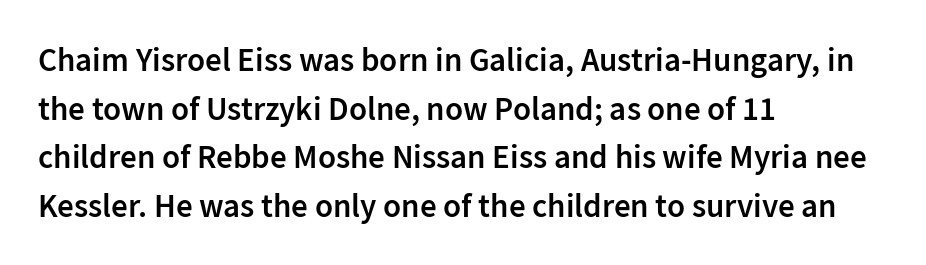
Q: Is the text bold? A: Semi-bold.
Q: Is the text italic (slanted)? A: No, it is upright.
Q: Is the typeface a serif or a sans-serif typeface? A: Sans-serif.
Q: Is the text underlined? A: No.
Q: How is the paragraph aligned? A: Left-aligned.
Q: Is the spacing between letters normal or unusually wide? A: Normal.
Q: Is the spacing between lines tight, normal or loose? A: Normal.
Q: Width (condensed, normal, or wide)? A: Normal.
Q: Stroke contrast? A: Low.
Q: x-height? A: Medium.
Q: Monospaced? A: No.
